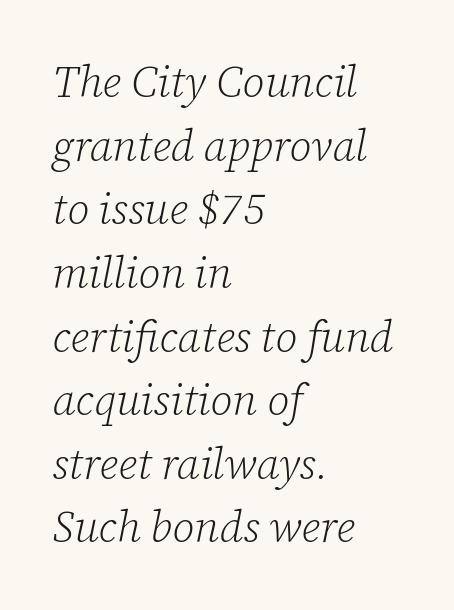
Typographically, this falls in the serif category. Regarding leading, the lines here are spaced in the standard way. Look at the tracking — it's just the regular setting, nothing added. The font is comparable to plain body text, perhaps lighter. Check under the words: just untouched page. Character widths vary here, with narrow letters taking less room than wide ones.
